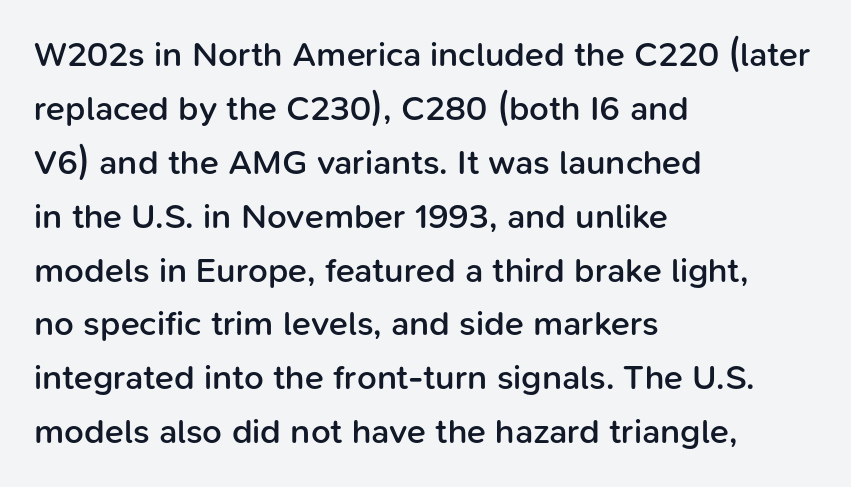
Q: Is the text bold? A: Semi-bold.
Q: Is the text italic (slanted)? A: No, it is upright.
Q: Is the typeface a serif or a sans-serif typeface? A: Sans-serif.
Q: Is the text underlined? A: No.
Q: How is the paragraph aligned? A: Left-aligned.
Q: Is the spacing between letters normal or unusually wide? A: Normal.
Q: Is the spacing between lines tight, normal or loose? A: Normal.
Q: Width (condensed, normal, or wide)? A: Normal.
Q: Stroke contrast? A: Low.
Q: x-height? A: Medium.
Q: Monospaced? A: No.
